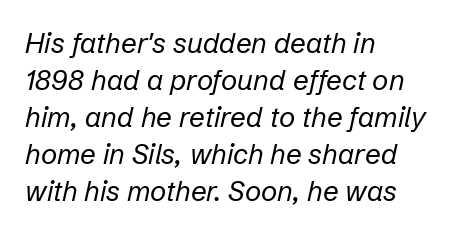
{"italic": "yes", "lean": "right", "slant_degrees": 12, "bold": "no", "weight": "regular", "width": "normal", "stroke_contrast": "low", "x_height": "medium", "monospaced": "no", "underline": "no", "align": "left", "line_spacing": "normal", "line_spacing_ratio": 1.32, "letter_spacing": "normal", "letter_spacing_em": 0.0, "glyph_px": 28}
